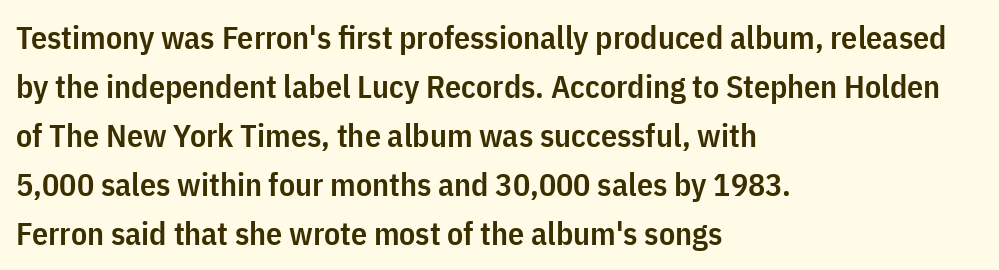
Q: Is the text bold? A: Semi-bold.
Q: Is the text italic (slanted)? A: No, it is upright.
Q: Is the typeface a serif or a sans-serif typeface? A: Sans-serif.
Q: Is the text underlined? A: No.
Q: How is the paragraph aligned? A: Left-aligned.
Q: Is the spacing between letters normal or unusually wide? A: Normal.
Q: Is the spacing between lines tight, normal or loose? A: Normal.
Q: Width (condensed, normal, or wide)? A: Condensed.
Q: Stroke contrast? A: Low.
Q: x-height? A: Medium.
Q: Monospaced? A: No.
